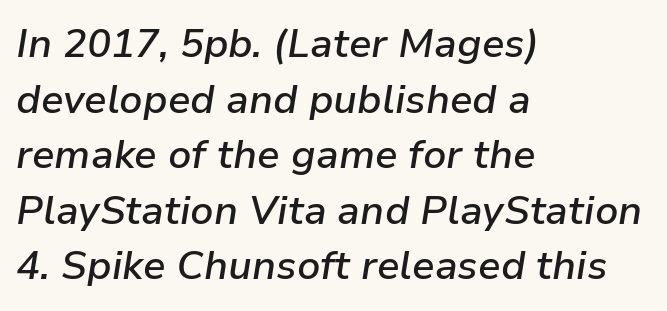
The image shows 40 px semibold type, italic (leaning right); set left-aligned, normal line spacing (1.39x), normal letter spacing, not underlined; low stroke contrast and a medium x-height.
